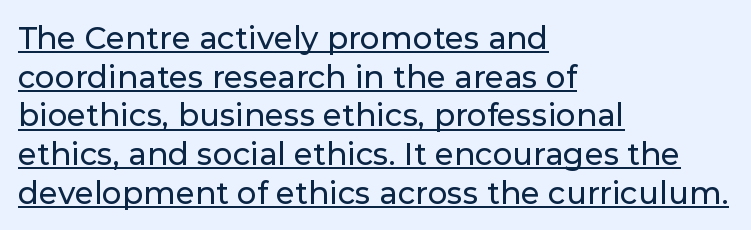
Q: Is the text italic (slanted)? A: No, it is upright.
Q: Is the typeface a serif or a sans-serif typeface? A: Sans-serif.
Q: Is the text underlined? A: Yes.
Q: How is the paragraph aligned? A: Left-aligned.
Q: Is the spacing between letters normal or unusually wide? A: Normal.
Q: Is the spacing between lines tight, normal or loose? A: Normal.
Q: Width (condensed, normal, or wide)? A: Normal.
Q: Stroke contrast? A: Low.
Q: x-height? A: Medium.
Q: Monospaced? A: No.
